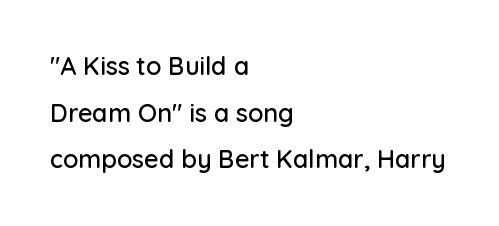
{"italic": "no", "underline": "no", "align": "left", "line_spacing_ratio": 1.87, "letter_spacing": "normal", "letter_spacing_em": 0.0, "glyph_px": 25}
